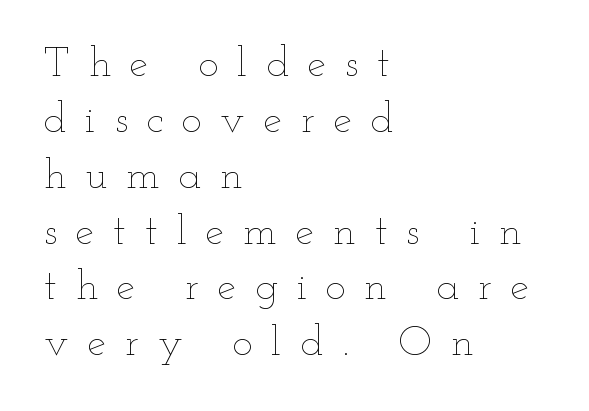
The image shows 42 px thin, wide type, upright; set left-aligned, normal line spacing (1.33x), unusually wide letter spacing (+0.45 em), not underlined; low stroke contrast and a small x-height.
